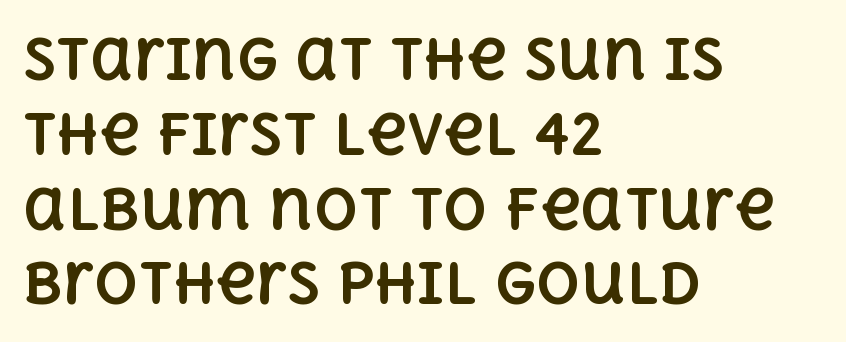
{"italic": "no", "bold": "yes", "weight": "bold", "width": "normal", "x_height": "large", "monospaced": "no", "underline": "no", "align": "left", "line_spacing": "normal", "line_spacing_ratio": 1.36, "letter_spacing": "normal", "letter_spacing_em": 0.0, "glyph_px": 55}
